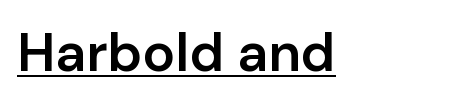
{"serif": "no", "italic": "no", "bold": "semi", "weight": "semibold", "width": "normal", "stroke_contrast": "low", "x_height": "medium", "monospaced": "no", "underline": "yes", "letter_spacing": "normal", "letter_spacing_em": 0.0, "glyph_px": 54}
